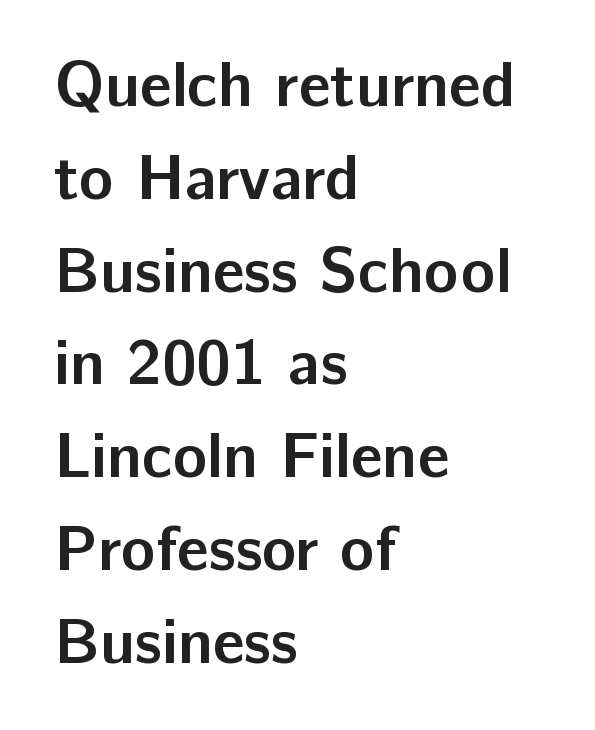
{"serif": "no", "italic": "no", "bold": "yes", "weight": "semibold", "width": "normal", "stroke_contrast": "low", "x_height": "medium", "monospaced": "no", "underline": "no", "align": "left", "line_spacing": "normal", "line_spacing_ratio": 1.45, "letter_spacing": "normal", "letter_spacing_em": 0.0, "glyph_px": 64}
